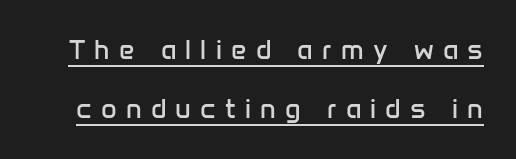
{"italic": "no", "bold": "no", "underline": "yes", "line_spacing": "loose", "line_spacing_ratio": 2.18, "letter_spacing": "wide", "letter_spacing_em": 0.34, "glyph_px": 27}
